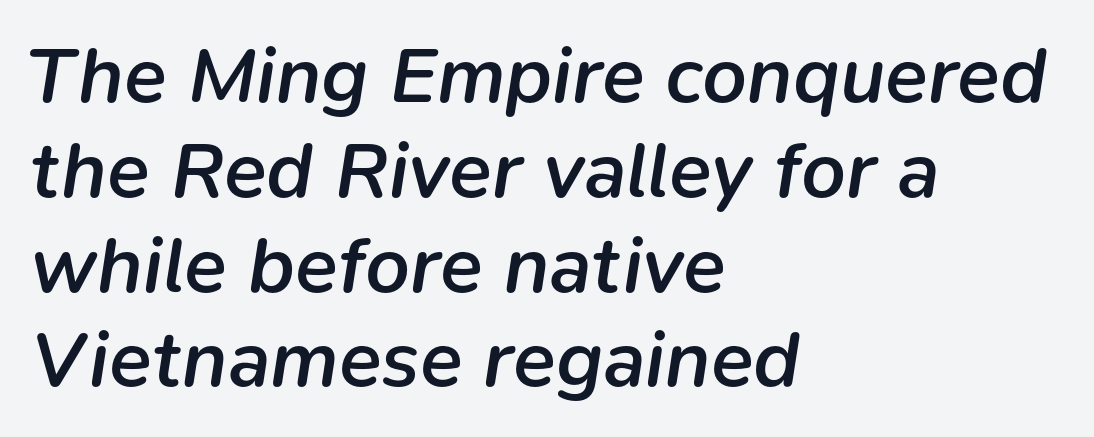
Emphasis by weight is partial: semibold. Beneath every word, the page is bare. Which margin do the lines hug? The left one — the right edge is uneven. A typesetter would call this proportional, since set widths differ per character. Observe the ordinary spacing: letters are neighbours, not strangers. Posture: slanted.
